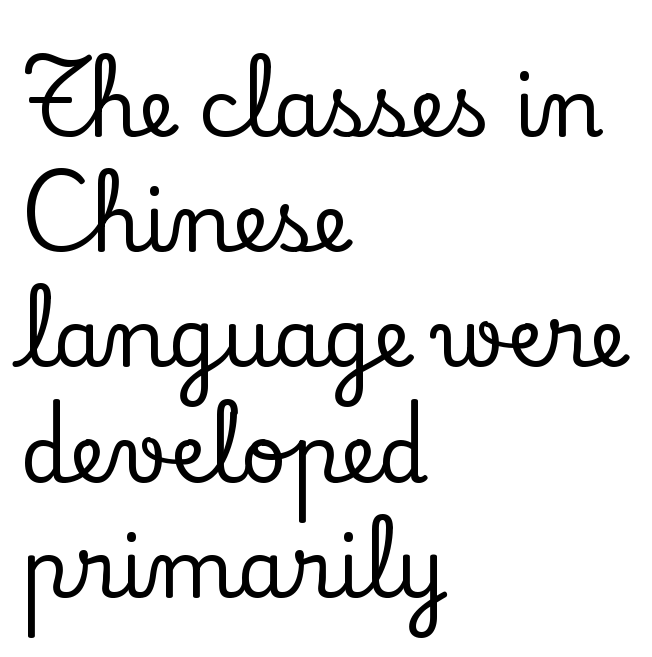
Q: Is the text italic (slanted)? A: No, it is upright.
Q: Is the typeface a serif or a sans-serif typeface? A: Serif.
Q: Is the text underlined? A: No.
Q: How is the paragraph aligned? A: Left-aligned.
Q: Is the spacing between letters normal or unusually wide? A: Normal.
Q: Is the spacing between lines tight, normal or loose? A: Normal.
Q: Width (condensed, normal, or wide)? A: Normal.
Q: Stroke contrast? A: Low.
Q: x-height? A: Small.
Q: Monospaced? A: No.
